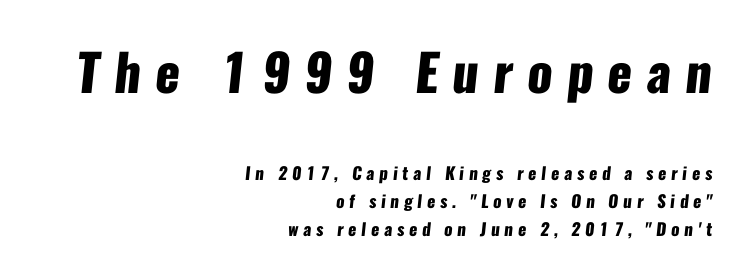
The rows are spaced the way most documents space them. Looks like regular typesetting: each glyph gets only the width it needs. Each letter's strokes conclude bluntly, with no projecting serifs. Look at the stroke-to-counter ratio: heavy, a bold.
